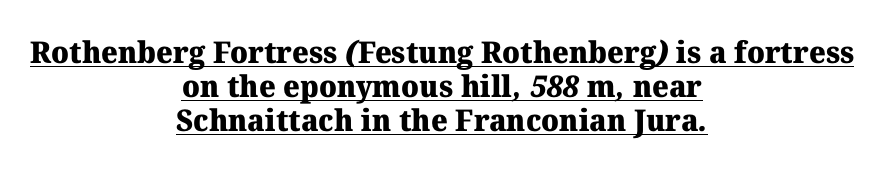
{"serif": "yes", "bold": "yes", "weight": "heavy", "width": "normal", "stroke_contrast": "medium", "x_height": "medium", "monospaced": "no", "underline": "yes", "align": "center", "line_spacing": "tight", "line_spacing_ratio": 1.13, "letter_spacing": "normal", "letter_spacing_em": 0.0, "glyph_px": 30}
